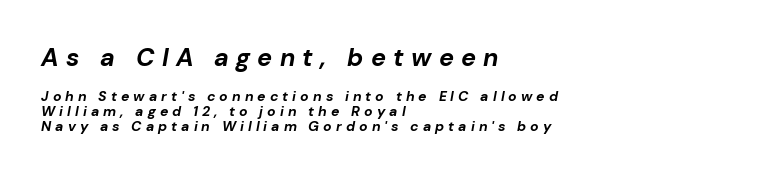
Q: Is the text bold? A: Yes.
Q: Is the text italic (slanted)? A: Yes, it leans right by about 10 degrees.
Q: Is the text underlined? A: No.
Q: How is the paragraph aligned? A: Left-aligned.
Q: Is the spacing between letters normal or unusually wide? A: Unusually wide.
Q: Is the spacing between lines tight, normal or loose? A: Tight.
Q: Which block of text is set in a larger size, the first (top) or the second (bottom)? A: The first (top) one.
